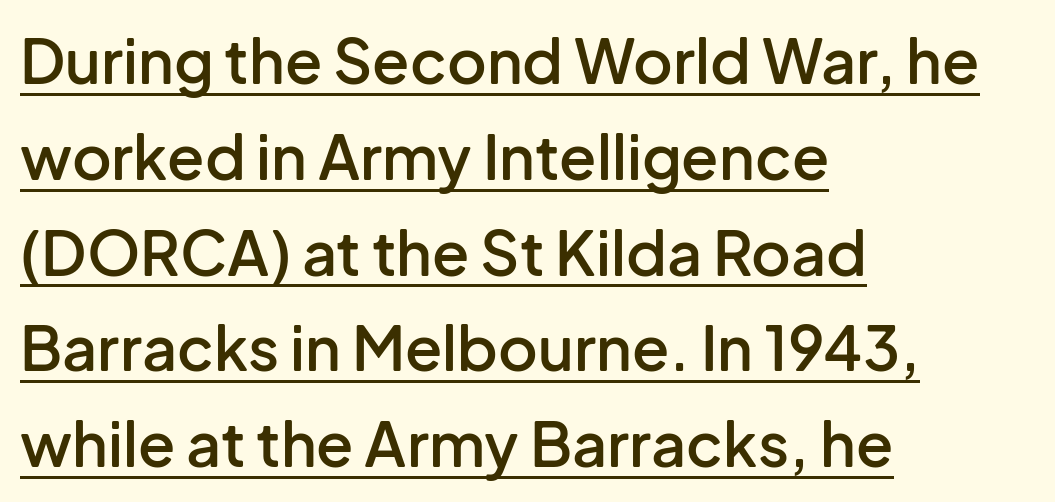
The image shows 61 px semibold sans-serif type, upright; set left-aligned, normal line spacing (1.57x), normal letter spacing, underlined; low stroke contrast and a medium x-height.
